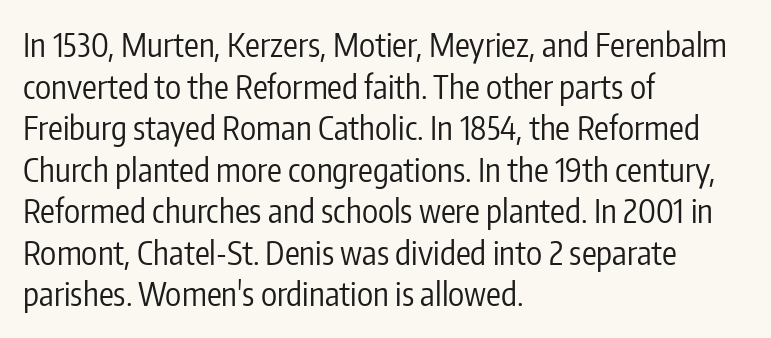
Q: Is the text bold? A: No.
Q: Is the text italic (slanted)? A: No, it is upright.
Q: Is the typeface a serif or a sans-serif typeface? A: Sans-serif.
Q: Is the text underlined? A: No.
Q: How is the paragraph aligned? A: Left-aligned.
Q: Is the spacing between letters normal or unusually wide? A: Normal.
Q: Is the spacing between lines tight, normal or loose? A: Normal.
Q: Width (condensed, normal, or wide)? A: Condensed.
Q: Stroke contrast? A: Low.
Q: x-height? A: Medium.
Q: Monospaced? A: No.
